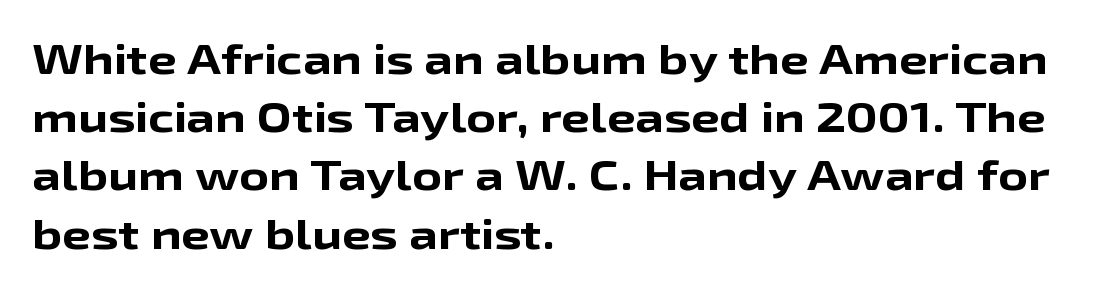
Q: Is the text bold? A: Yes.
Q: Is the text italic (slanted)? A: No, it is upright.
Q: Is the typeface a serif or a sans-serif typeface? A: Sans-serif.
Q: Is the text underlined? A: No.
Q: How is the paragraph aligned? A: Left-aligned.
Q: Is the spacing between letters normal or unusually wide? A: Normal.
Q: Is the spacing between lines tight, normal or loose? A: Normal.
Q: Width (condensed, normal, or wide)? A: Wide.
Q: Stroke contrast? A: Low.
Q: x-height? A: Medium.
Q: Monospaced? A: No.
